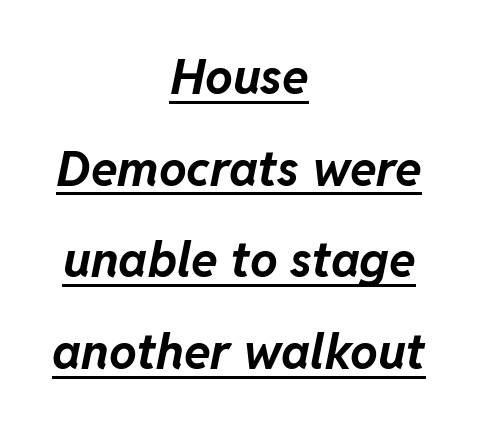
The image shows 49 px bold type, italic (leaning right); set centered, line spacing 1.87x, normal letter spacing, underlined; low stroke contrast and a medium x-height.
